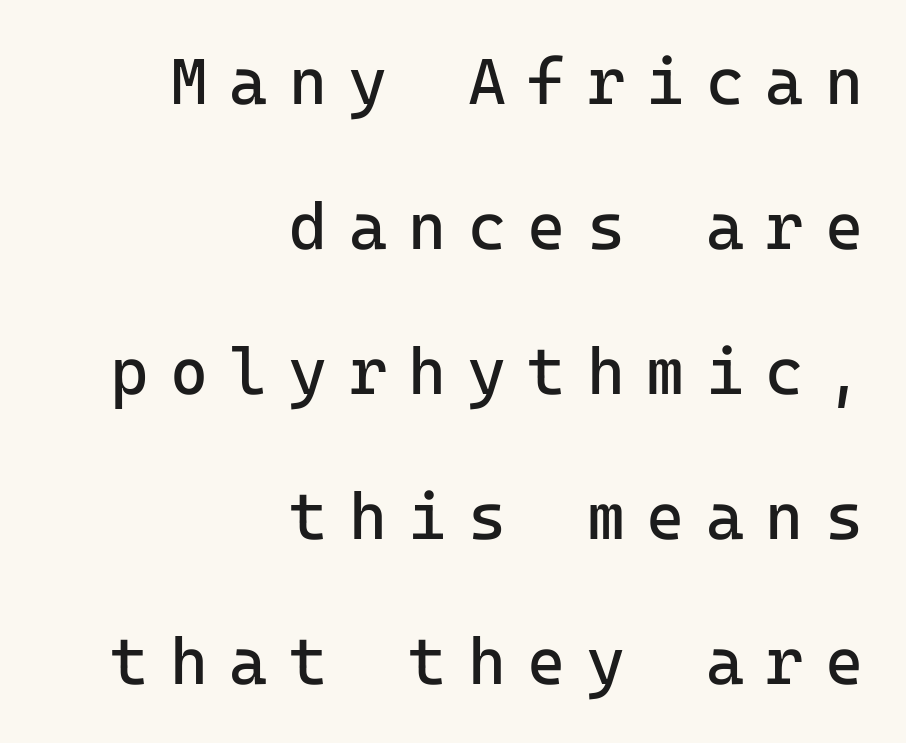
{"serif": "no", "italic": "no", "bold": "no", "weight": "regular", "width": "normal", "stroke_contrast": "low", "x_height": "medium", "monospaced": "yes", "underline": "no", "align": "right", "line_spacing": "loose", "line_spacing_ratio": 2.23, "letter_spacing": "wide", "letter_spacing_em": 0.33, "glyph_px": 65}
